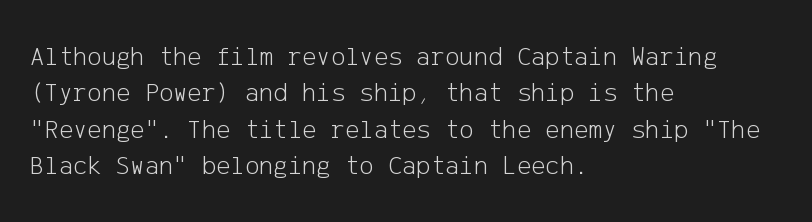
The image shows 27 px text type, upright; set left-aligned, normal line spacing (1.35x), normal letter spacing, not underlined.
